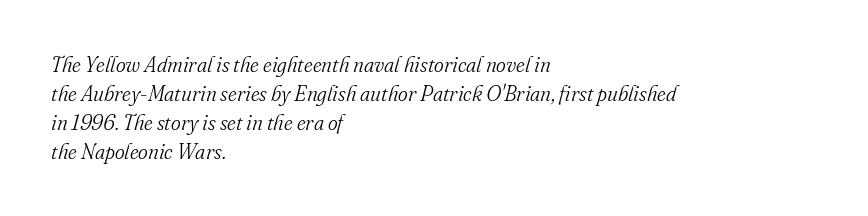
The image shows 21 px text type, italic (leaning right); set left-aligned, normal line spacing (1.38x), normal letter spacing, not underlined.
